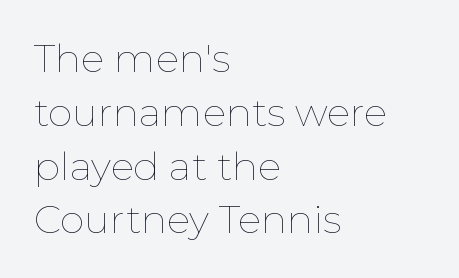
Q: Is the text bold? A: No.
Q: Is the text italic (slanted)? A: No, it is upright.
Q: Is the text underlined? A: No.
Q: How is the paragraph aligned? A: Left-aligned.
Q: Is the spacing between letters normal or unusually wide? A: Normal.
Q: Is the spacing between lines tight, normal or loose? A: Normal.
Q: Width (condensed, normal, or wide)? A: Normal.
Q: Stroke contrast? A: Low.
Q: x-height? A: Medium.
Q: Monospaced? A: No.
